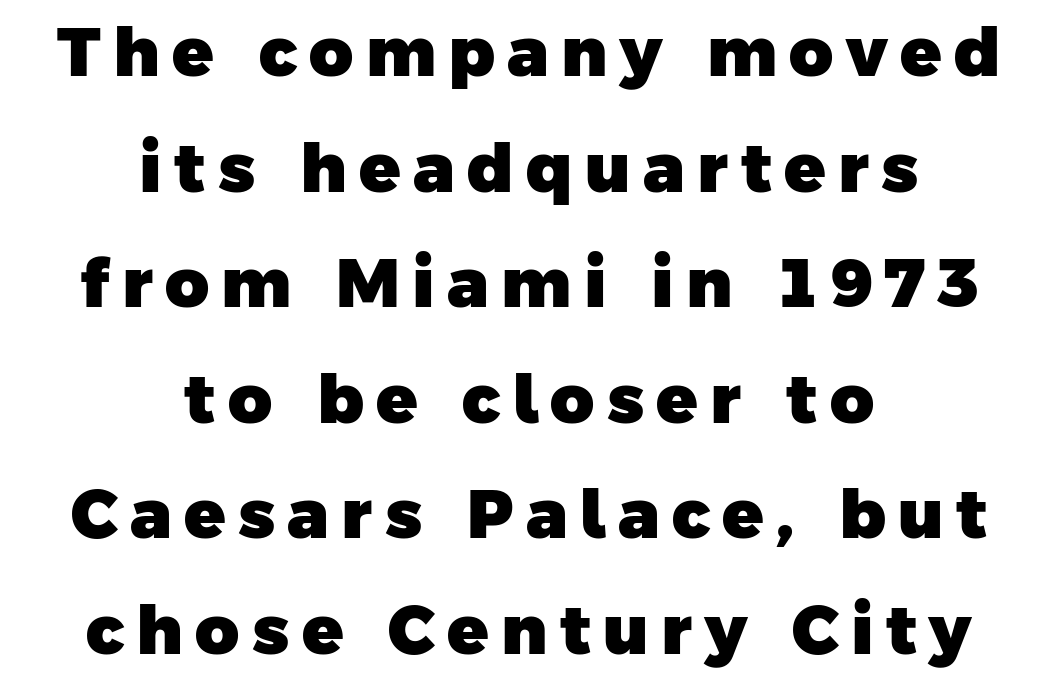
The image shows 68 px heavy sans-serif type; set centered, normal line spacing (1.7x), not underlined; low stroke contrast and a medium x-height.
